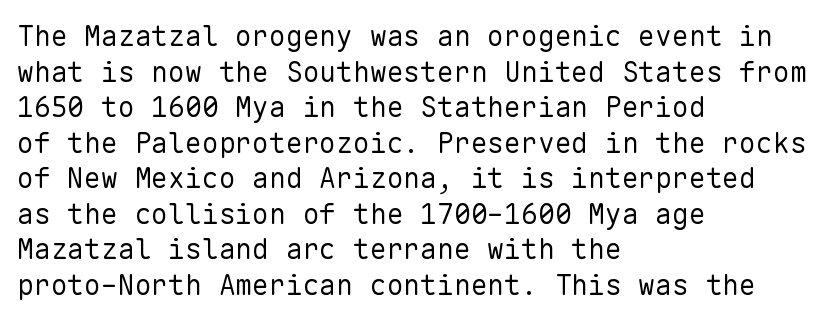
Is this a fixed-width face? Yes — each glyph sits in an identical cell. Standard letterfit; no display-style spreading of the glyphs. The lines are quadded left. Any mark beneath the type? The region is blank. Stroke terminals: plain, sans-serif. Compared with typical paragraphs, the rows here are spaced about the same.
